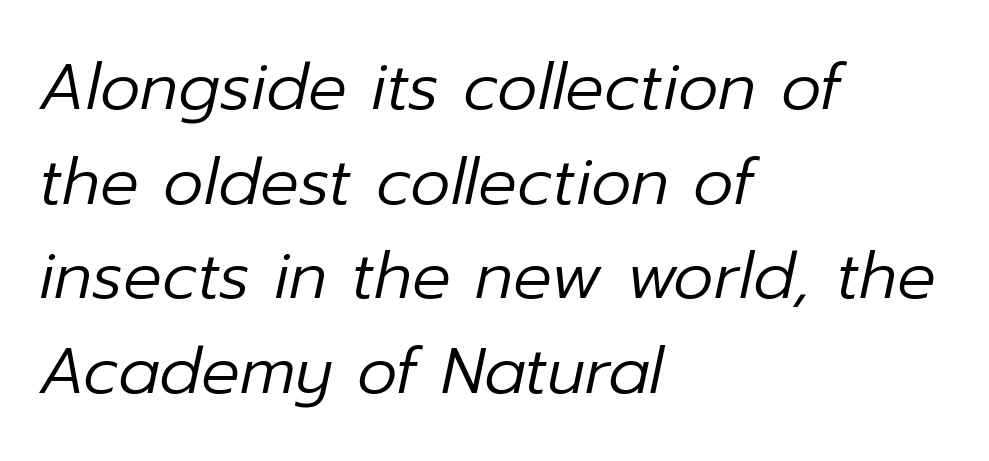
Q: Is the text bold? A: No.
Q: Is the text italic (slanted)? A: Yes, it leans right by about 12 degrees.
Q: Is the text underlined? A: No.
Q: How is the paragraph aligned? A: Left-aligned.
Q: Is the spacing between letters normal or unusually wide? A: Normal.
Q: Is the spacing between lines tight, normal or loose? A: Normal.
Q: Width (condensed, normal, or wide)? A: Normal.
Q: Stroke contrast? A: Low.
Q: x-height? A: Medium.
Q: Monospaced? A: No.
